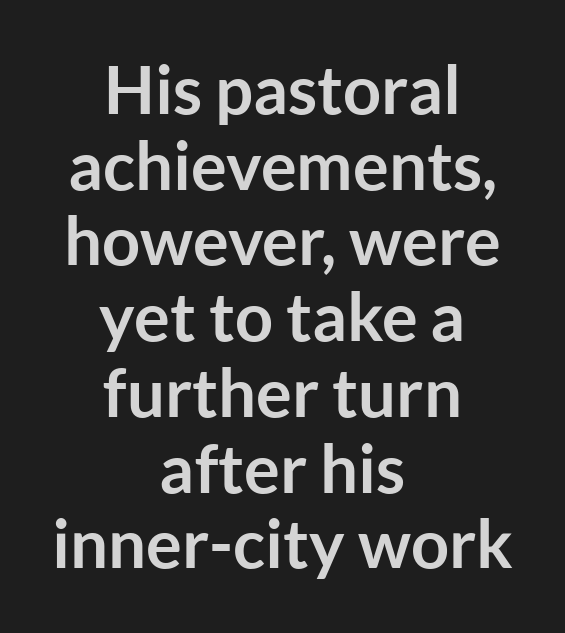
The image shows 67 px semibold sans-serif type, upright; set centered, tight line spacing (1.13x), normal letter spacing, not underlined; low stroke contrast and a medium x-height.
